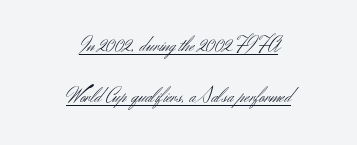
Q: Is the text bold? A: No.
Q: Is the text italic (slanted)? A: Yes.
Q: Is the text underlined? A: Yes.
Q: How is the paragraph aligned? A: Centered.
Q: Is the spacing between letters normal or unusually wide? A: Normal.
Q: Is the spacing between lines tight, normal or loose? A: Loose.
